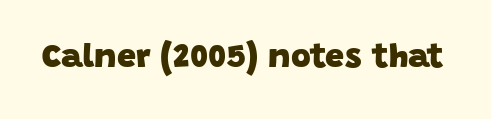
The image shows 34 px heavy sans-serif type; set normal letter spacing, not underlined; low stroke contrast and a large x-height.
